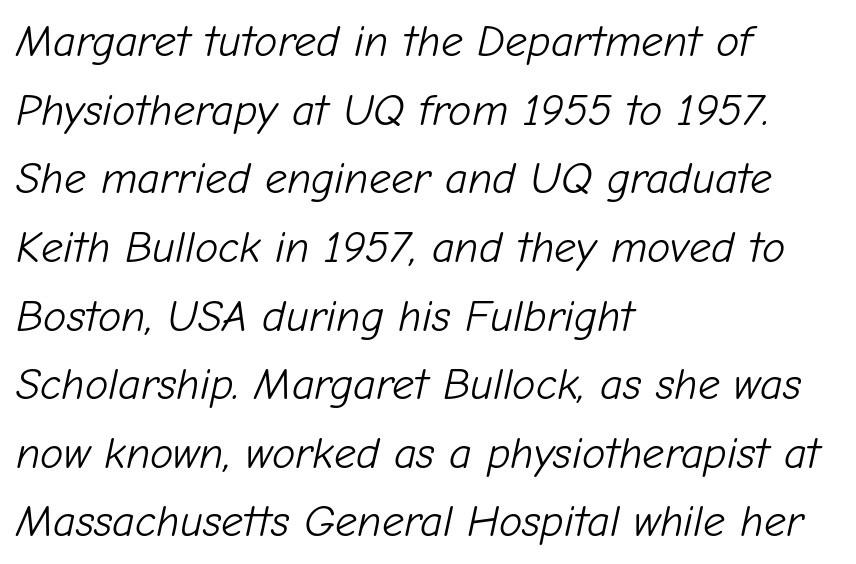
{"italic": "yes", "lean": "right", "slant_degrees": 12, "bold": "no", "weight": "light", "width": "normal", "stroke_contrast": "low", "x_height": "medium", "monospaced": "no", "underline": "no", "align": "left", "line_spacing": "normal", "line_spacing_ratio": 1.56, "letter_spacing": "normal", "letter_spacing_em": 0.0, "glyph_px": 44}
